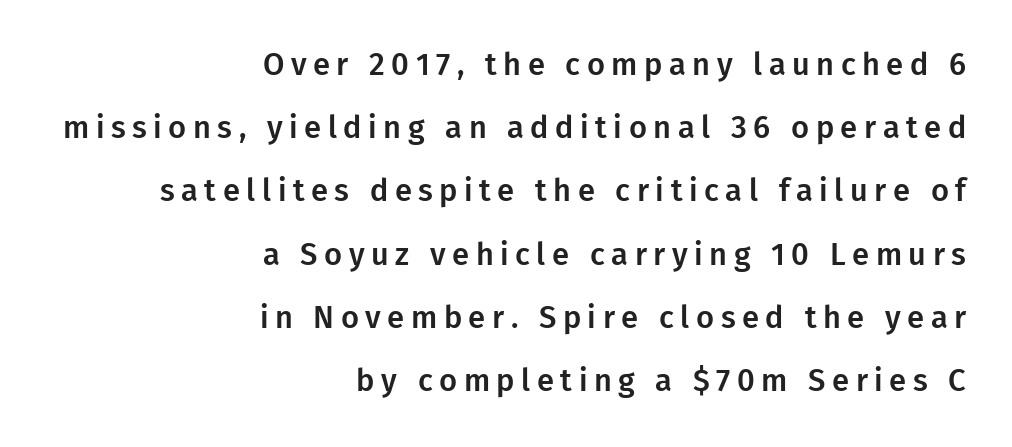
The axis of the letterforms is exactly vertical. Words float on clear page, feet unadorned. Does the copy run flush right? Yes — the right margin is perfectly even. These lines have a slow, spaced-out rhythm from letter to letter. How would I describe the line gaps? Wide and relaxed.
